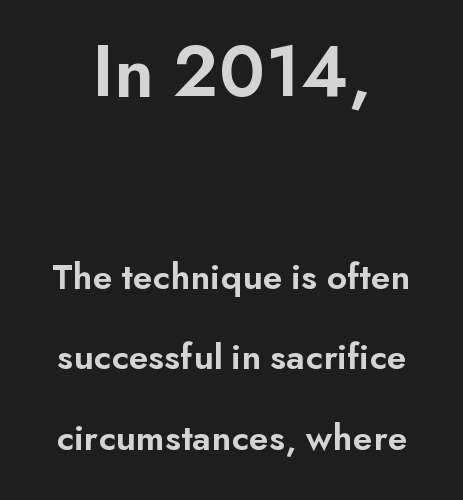
{"serif": "no", "italic": "no", "bold": "semi", "weight": "semibold", "width": "normal", "stroke_contrast": "low", "x_height": "small", "monospaced": "no", "underline": "no", "align": "center", "line_spacing": "loose", "line_spacing_ratio": 2.11, "letter_spacing": "normal", "letter_spacing_em": 0.0, "larger_block": "first", "size_ratio": 2.0, "glyph_px": 76}
